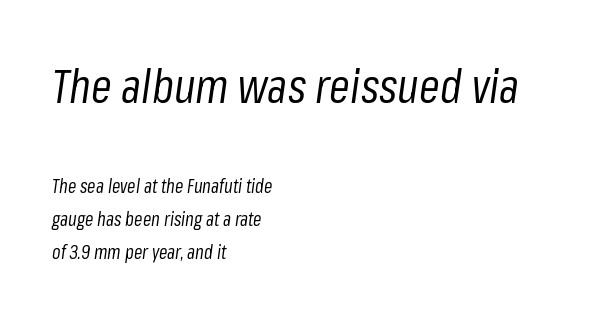
{"italic": "yes", "lean": "right", "slant_degrees": 8, "bold": "no", "weight": "regular", "width": "condensed", "stroke_contrast": "low", "x_height": "medium", "monospaced": "no", "underline": "no", "align": "left", "line_spacing_ratio": 1.75, "letter_spacing": "normal", "letter_spacing_em": 0.0, "larger_block": "first", "size_ratio": 2.47, "glyph_px": 47}
